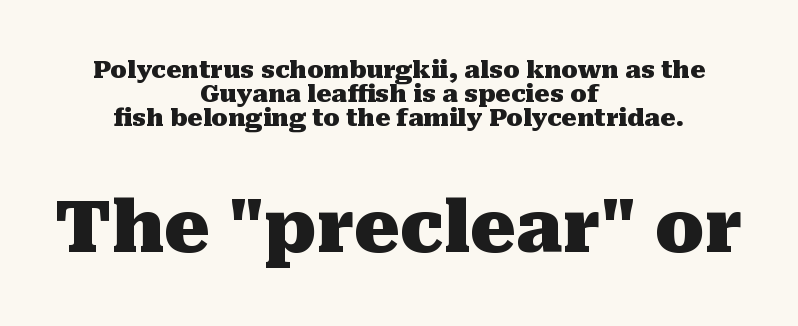
Q: Is the text bold? A: Yes.
Q: Is the text italic (slanted)? A: No, it is upright.
Q: Is the typeface a serif or a sans-serif typeface? A: Serif.
Q: Is the text underlined? A: No.
Q: How is the paragraph aligned? A: Centered.
Q: Is the spacing between letters normal or unusually wide? A: Normal.
Q: Is the spacing between lines tight, normal or loose? A: Tight.
Q: Which block of text is set in a larger size, the first (top) or the second (bottom)? A: The second (bottom) one.
Q: Width (condensed, normal, or wide)? A: Normal.
Q: Stroke contrast? A: Medium.
Q: x-height? A: Medium.
Q: Monospaced? A: No.
